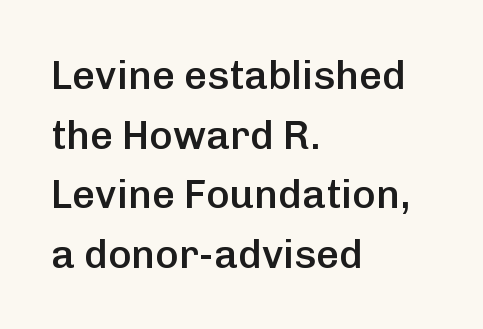
The image shows 40 px semibold sans-serif type, upright; set left-aligned, normal line spacing (1.49x), normal letter spacing, not underlined; low stroke contrast and a medium x-height.
